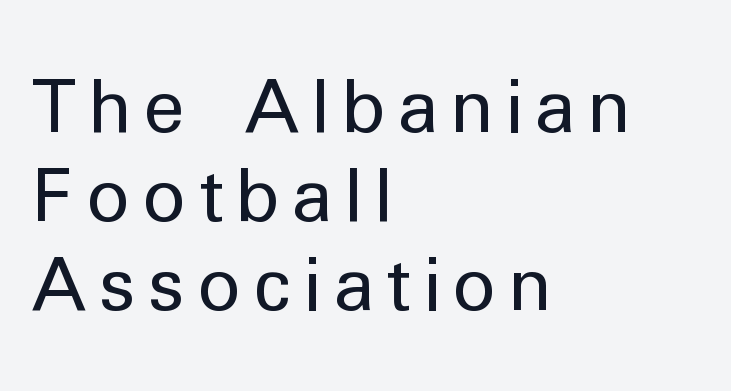
Q: Is the text bold? A: No.
Q: Is the text italic (slanted)? A: No, it is upright.
Q: Is the typeface a serif or a sans-serif typeface? A: Sans-serif.
Q: Is the text underlined? A: No.
Q: How is the paragraph aligned? A: Left-aligned.
Q: Width (condensed, normal, or wide)? A: Normal.
Q: Stroke contrast? A: Low.
Q: x-height? A: Medium.
Q: Monospaced? A: No.
